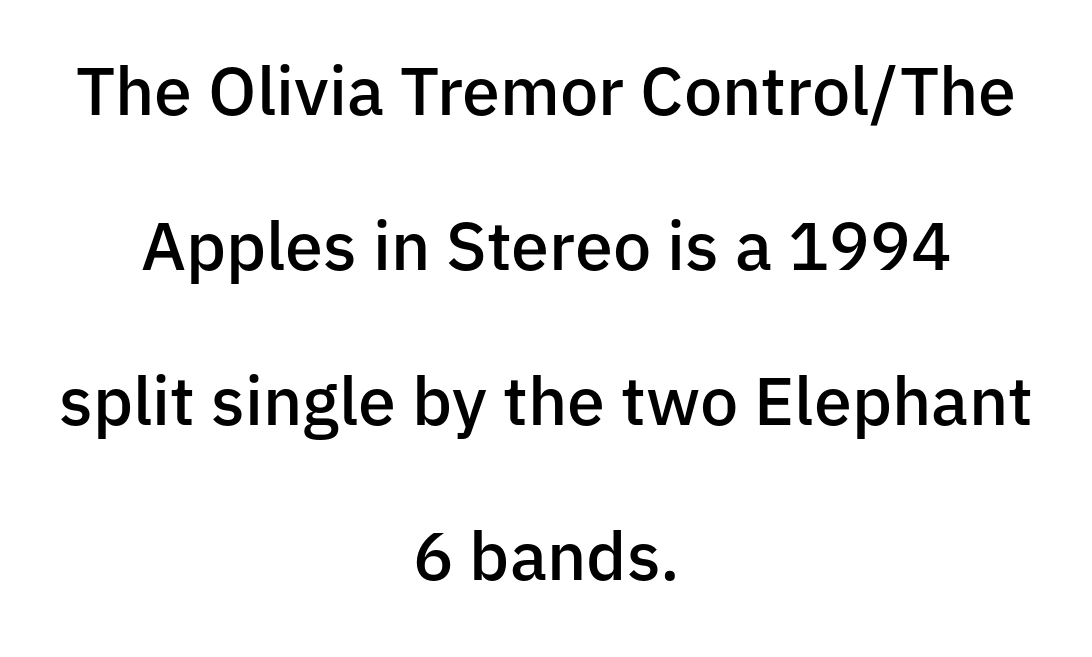
The image shows 68 px semibold sans-serif type, upright; set centered, loose line spacing (2.28x), normal letter spacing, not underlined; low stroke contrast and a medium x-height.
